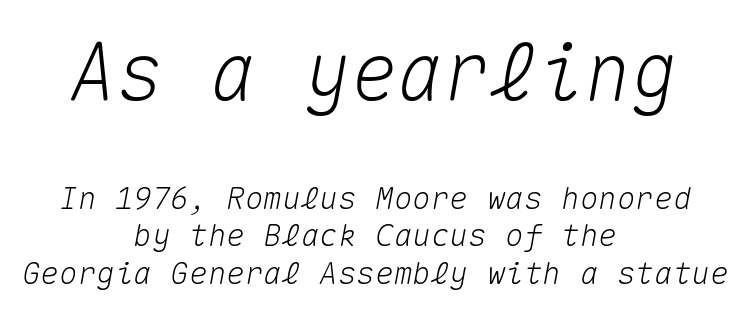
Q: Is the text italic (slanted)? A: Yes, it leans right by about 10 degrees.
Q: Is the text underlined? A: No.
Q: How is the paragraph aligned? A: Centered.
Q: Is the spacing between letters normal or unusually wide? A: Normal.
Q: Which block of text is set in a larger size, the first (top) or the second (bottom)? A: The first (top) one.
Q: Width (condensed, normal, or wide)? A: Normal.
Q: Stroke contrast? A: Medium.
Q: x-height? A: Medium.
Q: Monospaced? A: Yes.
